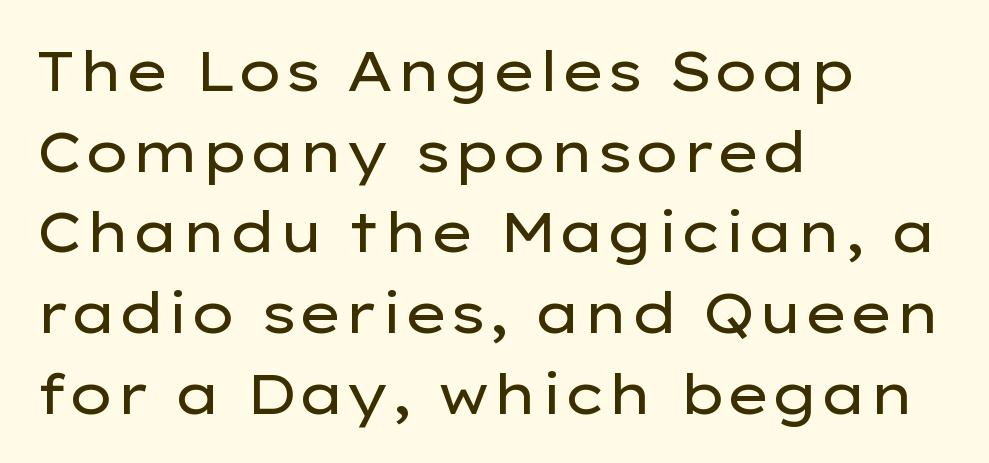
Q: Is the text bold? A: No.
Q: Is the text italic (slanted)? A: No, it is upright.
Q: Is the typeface a serif or a sans-serif typeface? A: Sans-serif.
Q: Is the text underlined? A: No.
Q: How is the paragraph aligned? A: Left-aligned.
Q: Is the spacing between letters normal or unusually wide? A: Normal.
Q: Is the spacing between lines tight, normal or loose? A: Normal.
Q: Width (condensed, normal, or wide)? A: Wide.
Q: Stroke contrast? A: Low.
Q: x-height? A: Medium.
Q: Monospaced? A: No.
